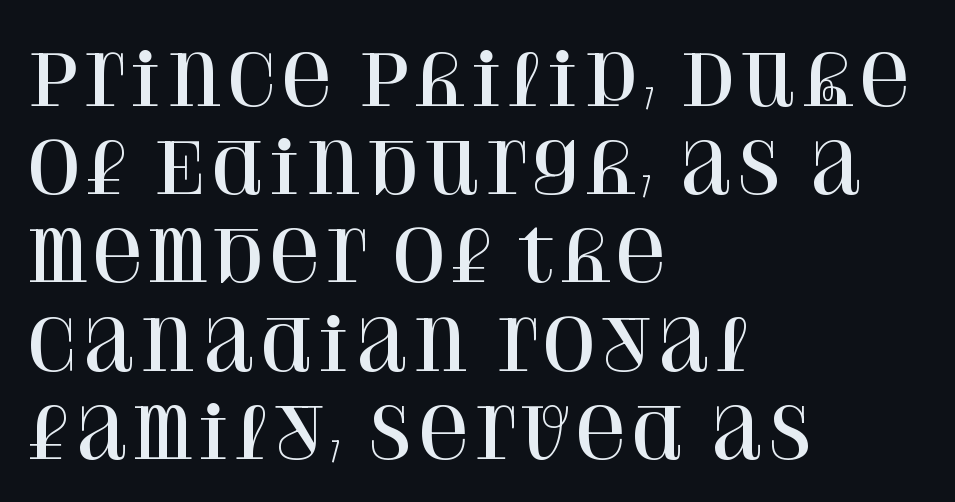
The image shows 70 px serif type, upright; set left-aligned, normal line spacing (1.26x), normal letter spacing, not underlined; high stroke contrast and a large x-height.
